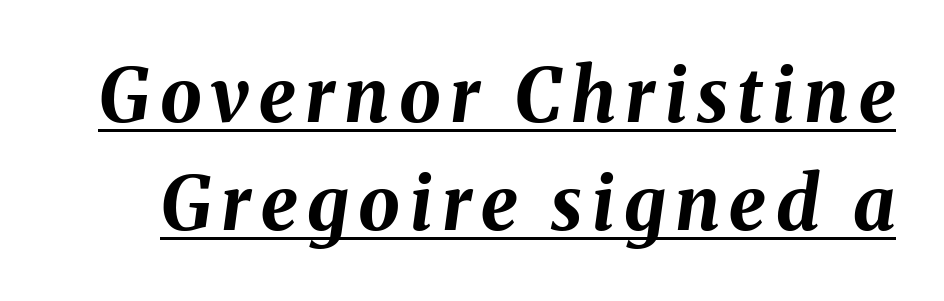
How heavy is the stroke? Heavy — this is a bold. The letters are slanted; this is an italic face. Emphasis is given by a line drawn under the lettering. Spacing verdict: proportional, widths tailored to each character.
